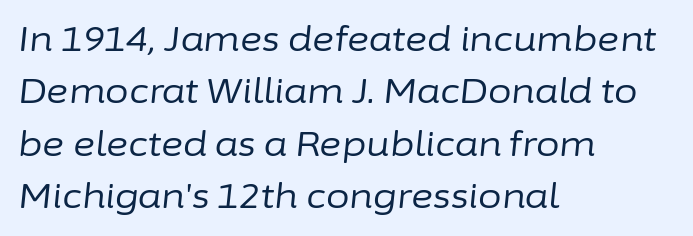
The image shows 34 px regular-weight type, italic (leaning right); set left-aligned, normal line spacing (1.54x), normal letter spacing, not underlined; low stroke contrast and a medium x-height.
